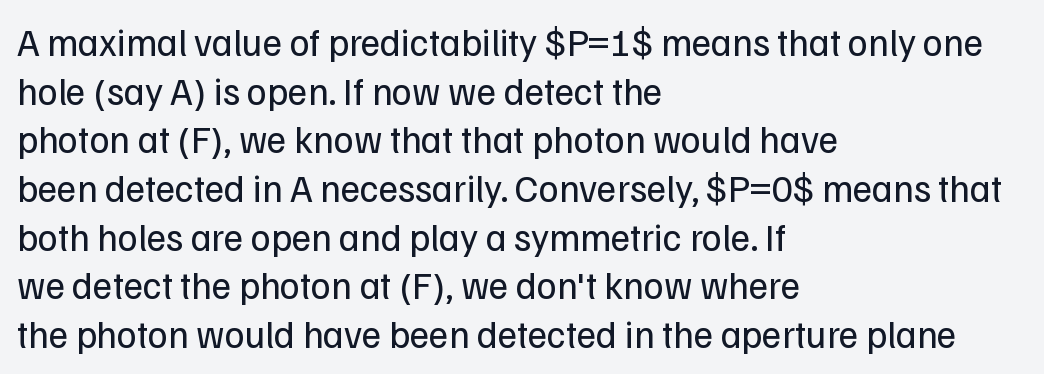
A student would call this left alignment; a typographer would say flush left, rag right. Lines of text with bare space underneath. The font family rendered here belongs to the sans-serif group. Looks like regular typesetting: each glyph gets only the width it needs.
